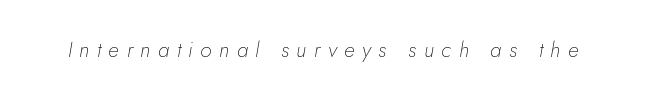
{"italic": "yes", "lean": "right", "slant_degrees": 5, "bold": "no", "underline": "no", "letter_spacing": "wide", "letter_spacing_em": 0.36, "glyph_px": 21}
